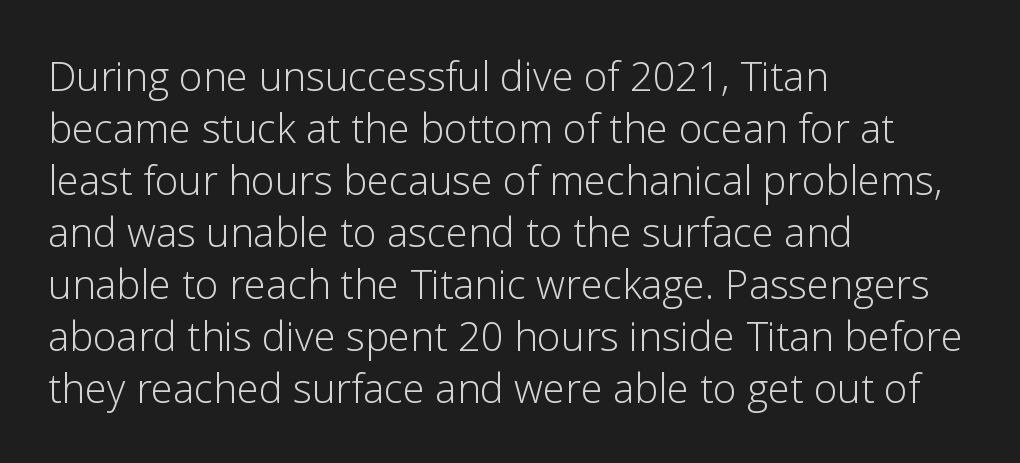
Each word holds together tightly as a unit, with standard inter-letter gaps. You can tell it's not italic because the verticals are truly vertical. Has an underline been added? It has not. Vertically, the passage feels balanced, rows spaced as you'd expect.
